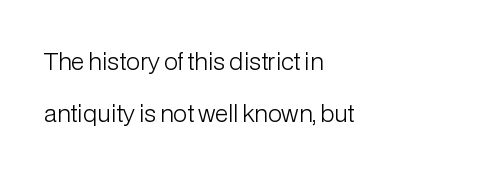
{"italic": "no", "bold": "no", "underline": "no", "align": "left", "line_spacing": "loose", "line_spacing_ratio": 2.24, "letter_spacing": "normal", "letter_spacing_em": 0.0, "glyph_px": 23}
